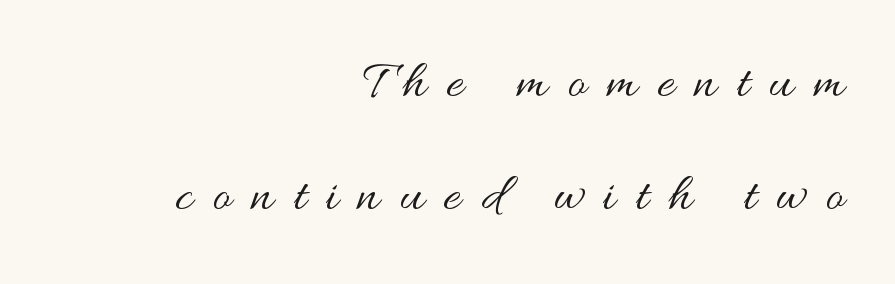
Q: Is the text bold? A: No.
Q: Is the text italic (slanted)? A: Yes.
Q: Is the text underlined? A: No.
Q: How is the paragraph aligned? A: Right-aligned.
Q: Is the spacing between letters normal or unusually wide? A: Unusually wide.
Q: Is the spacing between lines tight, normal or loose? A: Loose.
Q: Width (condensed, normal, or wide)? A: Wide.
Q: Stroke contrast? A: Medium.
Q: x-height? A: Small.
Q: Monospaced? A: No.
